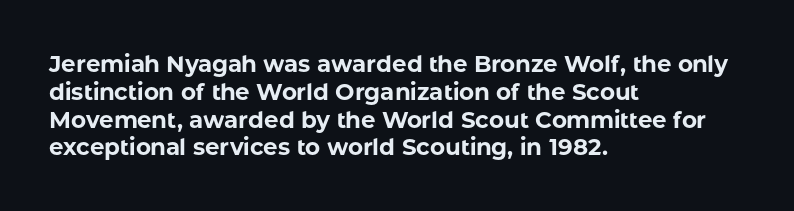
The image shows 23 px bold type, upright; set left-aligned, line spacing 1.21x, normal letter spacing, not underlined.
